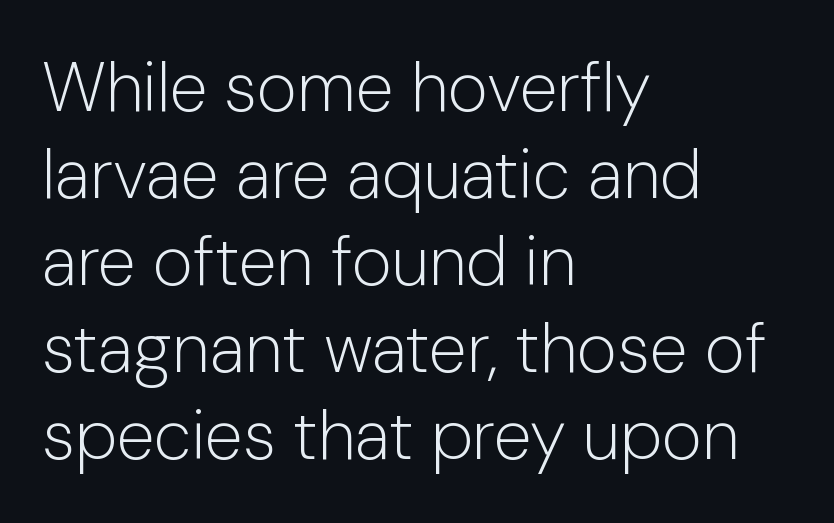
{"serif": "no", "italic": "no", "bold": "no", "weight": "light", "width": "normal", "stroke_contrast": "low", "x_height": "medium", "monospaced": "no", "underline": "no", "align": "left", "line_spacing": "normal", "line_spacing_ratio": 1.26, "letter_spacing": "normal", "letter_spacing_em": 0.0, "glyph_px": 69}
